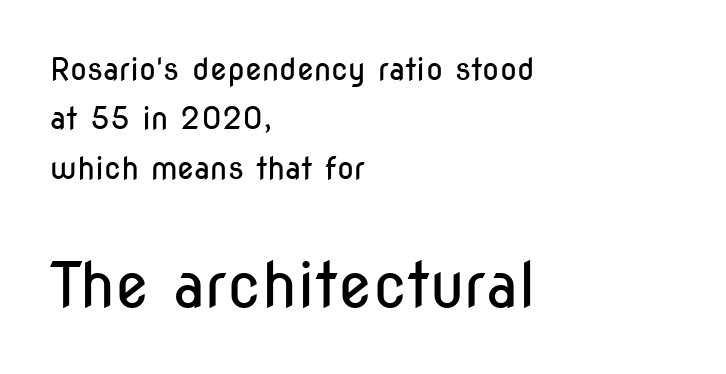
Q: Is the text bold? A: No.
Q: Is the text italic (slanted)? A: No, it is upright.
Q: Is the typeface a serif or a sans-serif typeface? A: Sans-serif.
Q: Is the text underlined? A: No.
Q: How is the paragraph aligned? A: Left-aligned.
Q: Is the spacing between letters normal or unusually wide? A: Normal.
Q: Is the spacing between lines tight, normal or loose? A: Normal.
Q: Which block of text is set in a larger size, the first (top) or the second (bottom)? A: The second (bottom) one.
Q: Width (condensed, normal, or wide)? A: Condensed.
Q: Stroke contrast? A: Low.
Q: x-height? A: Medium.
Q: Monospaced? A: No.
